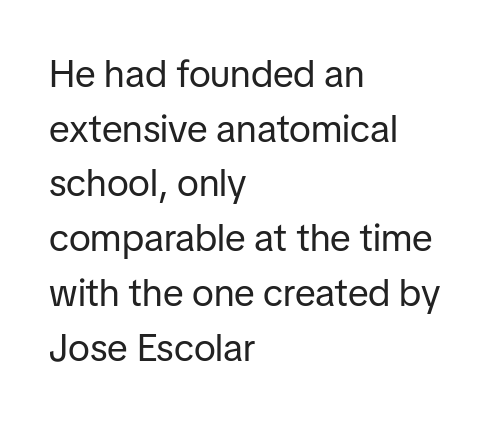
Q: Is the text bold? A: No.
Q: Is the text italic (slanted)? A: No, it is upright.
Q: Is the typeface a serif or a sans-serif typeface? A: Sans-serif.
Q: Is the text underlined? A: No.
Q: How is the paragraph aligned? A: Left-aligned.
Q: Is the spacing between letters normal or unusually wide? A: Normal.
Q: Is the spacing between lines tight, normal or loose? A: Normal.
Q: Width (condensed, normal, or wide)? A: Normal.
Q: Stroke contrast? A: Low.
Q: x-height? A: Medium.
Q: Monospaced? A: No.
